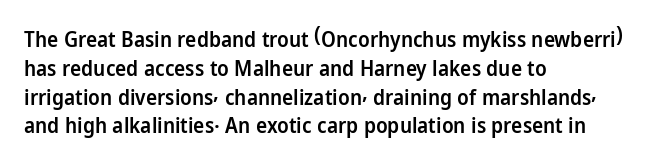
Underlining? Definitely not there. Posture: vertical. The space between consecutive lines is moderate. The paragraph has a hard left edge and a soft right edge. The line texture is even and compact thanks to regular tracking.
